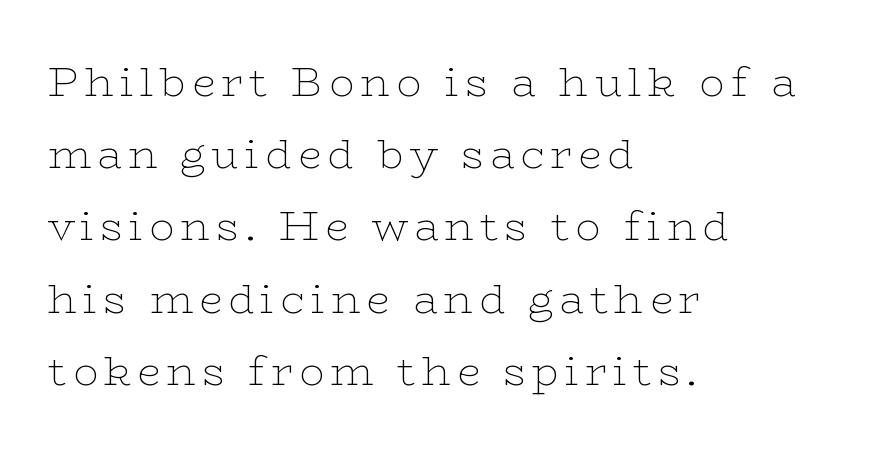
{"serif": "yes", "italic": "no", "bold": "no", "weight": "thin", "width": "wide", "stroke_contrast": "low", "x_height": "medium", "monospaced": "no", "underline": "no", "align": "left", "line_spacing_ratio": 1.72, "glyph_px": 42}
